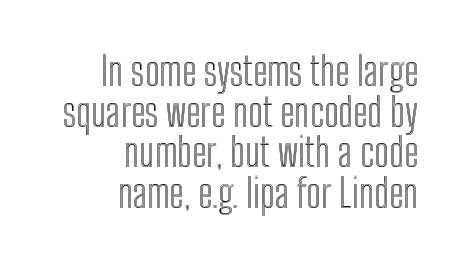
{"italic": "no", "width": "condensed", "x_height": "medium", "monospaced": "no", "underline": "no", "align": "right", "line_spacing": "tight", "line_spacing_ratio": 1.04, "letter_spacing": "normal", "letter_spacing_em": 0.0, "glyph_px": 39}
